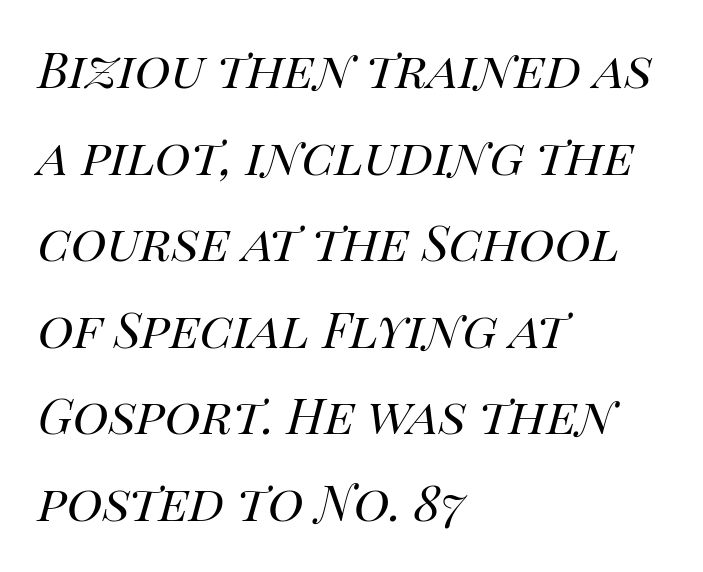
Note the varied advance widths — an 'i' is clearly narrower than an 'm'. Has an underline been added? It has not. The lines sit at an ordinary, default distance from one another. The font is comparable to plain body text, perhaps lighter.
